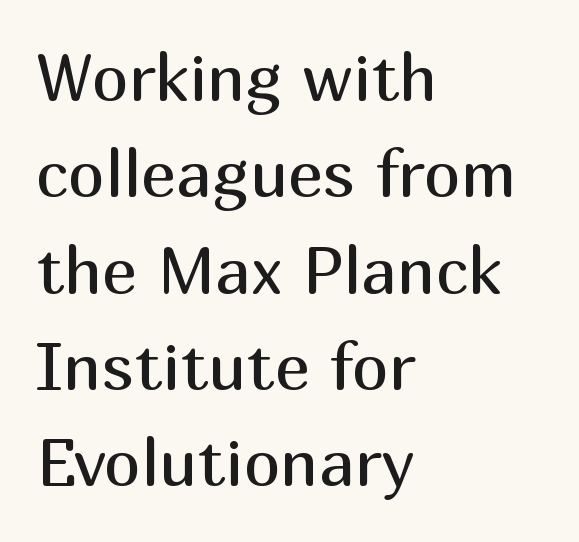
{"serif": "no", "italic": "no", "bold": "no", "weight": "regular", "width": "normal", "stroke_contrast": "medium", "x_height": "medium", "monospaced": "no", "underline": "no", "align": "left", "line_spacing": "normal", "line_spacing_ratio": 1.46, "letter_spacing": "normal", "letter_spacing_em": 0.0, "glyph_px": 66}
